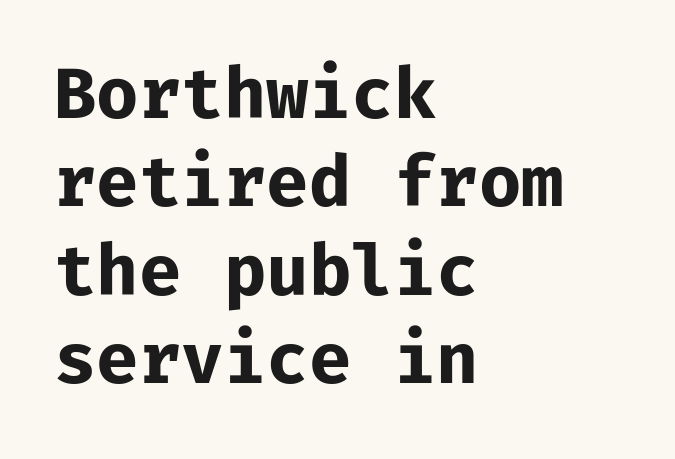
Q: Is the text bold? A: Yes.
Q: Is the text italic (slanted)? A: No, it is upright.
Q: Is the typeface a serif or a sans-serif typeface? A: Sans-serif.
Q: Is the text underlined? A: No.
Q: How is the paragraph aligned? A: Left-aligned.
Q: Is the spacing between letters normal or unusually wide? A: Normal.
Q: Is the spacing between lines tight, normal or loose? A: Normal.
Q: Width (condensed, normal, or wide)? A: Normal.
Q: Stroke contrast? A: Low.
Q: x-height? A: Medium.
Q: Monospaced? A: Yes.
